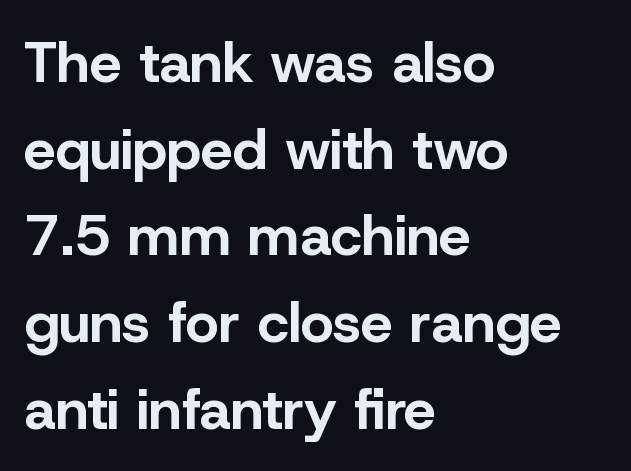
Q: Is the text bold? A: Yes.
Q: Is the text italic (slanted)? A: No, it is upright.
Q: Is the typeface a serif or a sans-serif typeface? A: Sans-serif.
Q: Is the text underlined? A: No.
Q: How is the paragraph aligned? A: Left-aligned.
Q: Is the spacing between letters normal or unusually wide? A: Normal.
Q: Is the spacing between lines tight, normal or loose? A: Normal.
Q: Width (condensed, normal, or wide)? A: Normal.
Q: Stroke contrast? A: Low.
Q: x-height? A: Medium.
Q: Monospaced? A: No.
